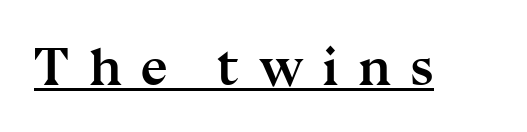
Ascenders rise straight up at ninety degrees. Has an underline been added? It has. As a designer I'd log this as weight 700, bold. Substantial extra tracking has been applied to these lines. Varying glyph widths throughout — classic text-font behaviour. Regarding serifs, this sample has them.
